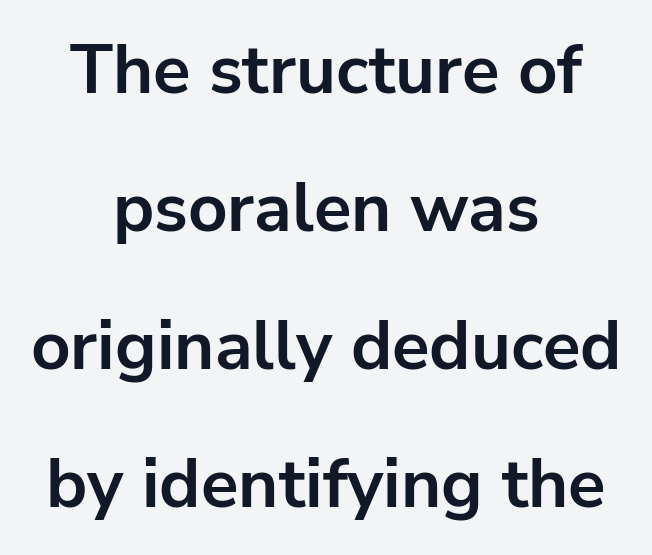
The image shows 69 px bold sans-serif type, upright; set centered, loose line spacing (2.0x), normal letter spacing, not underlined; low stroke contrast and a medium x-height.
